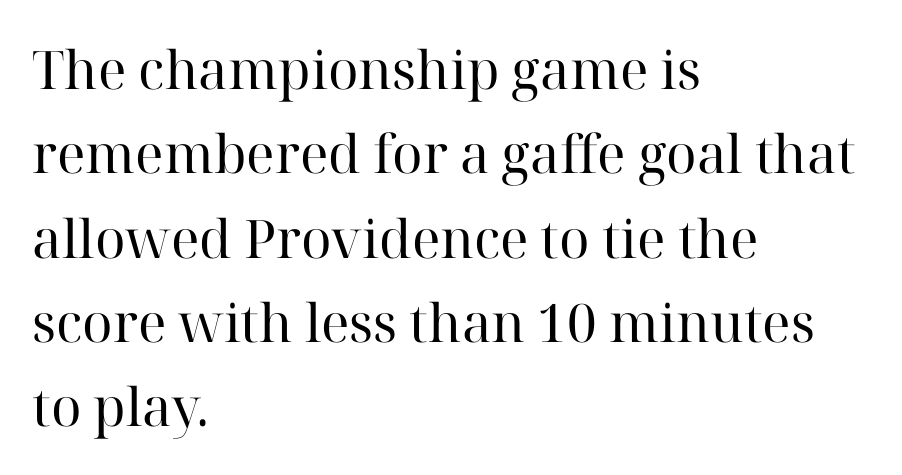
Q: Is the text bold? A: No.
Q: Is the text italic (slanted)? A: No, it is upright.
Q: Is the typeface a serif or a sans-serif typeface? A: Serif.
Q: Is the text underlined? A: No.
Q: How is the paragraph aligned? A: Left-aligned.
Q: Is the spacing between letters normal or unusually wide? A: Normal.
Q: Is the spacing between lines tight, normal or loose? A: Normal.
Q: Width (condensed, normal, or wide)? A: Normal.
Q: Stroke contrast? A: High.
Q: x-height? A: Medium.
Q: Monospaced? A: No.
